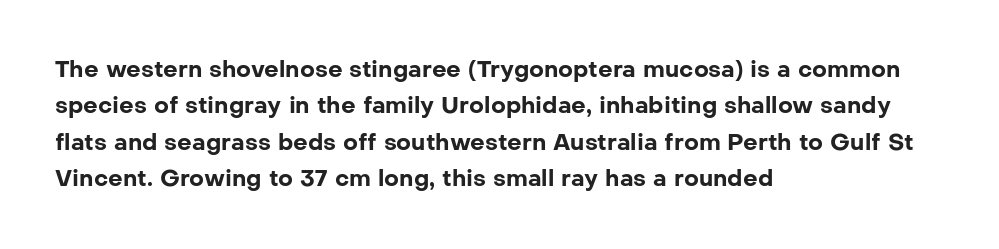
{"italic": "no", "bold": "yes", "underline": "no", "align": "left", "line_spacing": "normal", "line_spacing_ratio": 1.58, "letter_spacing": "normal", "letter_spacing_em": 0.0, "glyph_px": 23}
